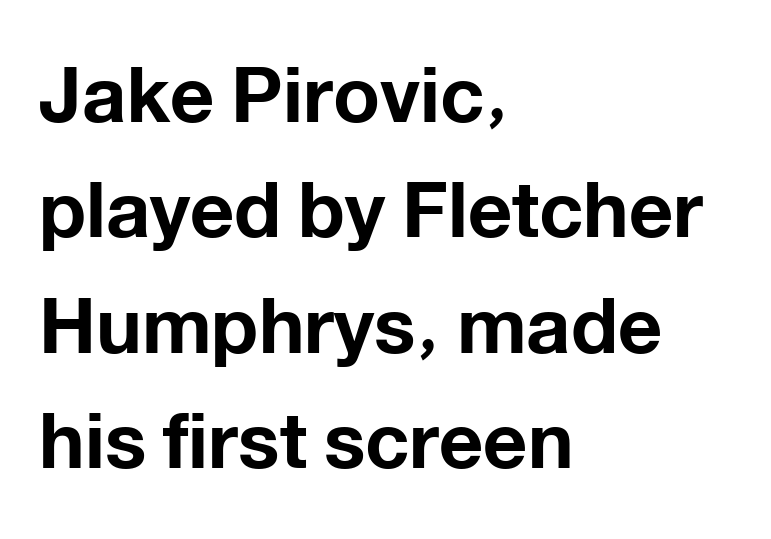
Q: Is the text bold? A: Yes.
Q: Is the text italic (slanted)? A: No, it is upright.
Q: Is the typeface a serif or a sans-serif typeface? A: Sans-serif.
Q: Is the text underlined? A: No.
Q: How is the paragraph aligned? A: Left-aligned.
Q: Is the spacing between letters normal or unusually wide? A: Normal.
Q: Is the spacing between lines tight, normal or loose? A: Normal.
Q: Width (condensed, normal, or wide)? A: Normal.
Q: Stroke contrast? A: Low.
Q: x-height? A: Medium.
Q: Monospaced? A: No.
